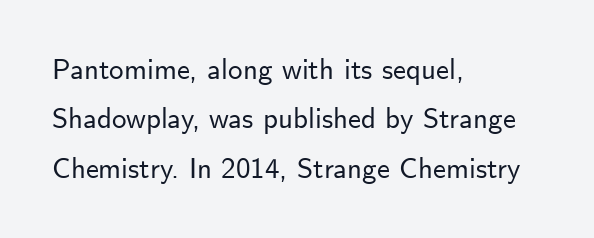
{"serif": "no", "italic": "no", "width": "normal", "stroke_contrast": "low", "x_height": "small", "monospaced": "no", "underline": "no", "align": "left", "line_spacing": "normal", "line_spacing_ratio": 1.7, "letter_spacing": "normal", "letter_spacing_em": 0.0, "glyph_px": 29}
